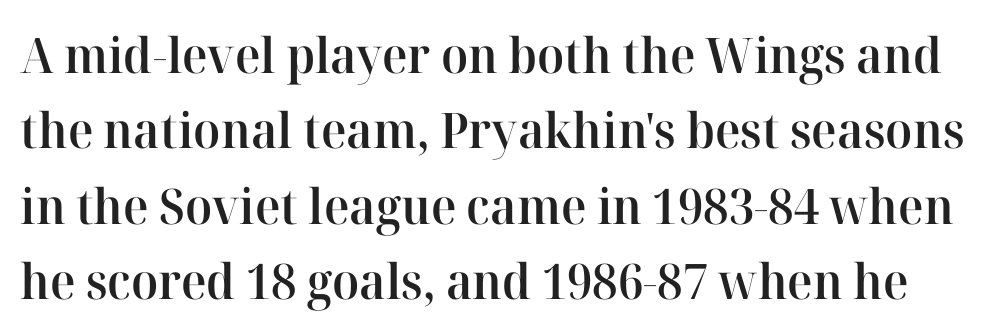
The letters carry serifs — small finishing strokes at the ends of their stems. A somewhat darkened texture: the type is semibold rather than bold. What stands out about the letter spacing? Nothing — it is the standard amount. The block of text has a typical density, with ordinary space between rows.
